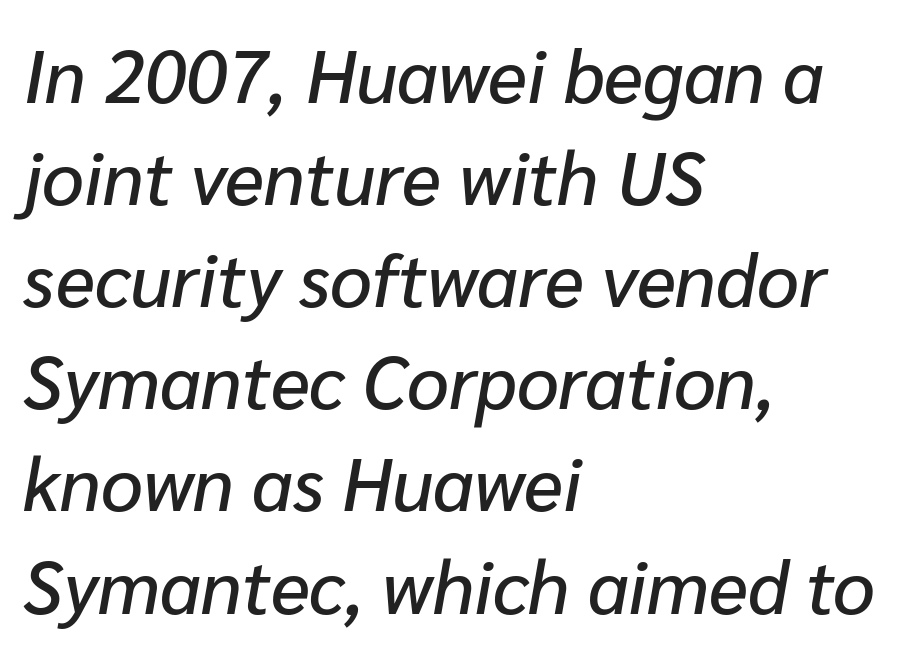
Q: Is the text italic (slanted)? A: Yes, it leans right by about 10 degrees.
Q: Is the text underlined? A: No.
Q: How is the paragraph aligned? A: Left-aligned.
Q: Is the spacing between letters normal or unusually wide? A: Normal.
Q: Is the spacing between lines tight, normal or loose? A: Normal.
Q: Width (condensed, normal, or wide)? A: Normal.
Q: Stroke contrast? A: Low.
Q: x-height? A: Medium.
Q: Monospaced? A: No.
